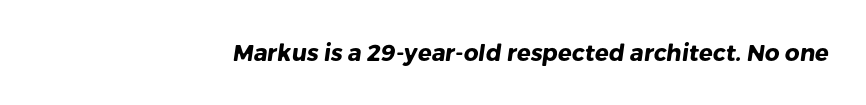
Compared with typical body copy, the letter spacing here is the same. A bare baseline throughout the passage. Chunky letters — that's bold for sure.
